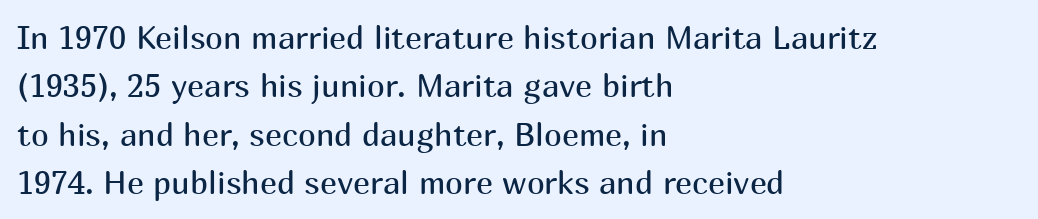
{"serif": "no", "italic": "no", "bold": "no", "weight": "regular", "width": "normal", "stroke_contrast": "medium", "x_height": "medium", "monospaced": "no", "underline": "no", "align": "left", "line_spacing": "normal", "line_spacing_ratio": 1.51, "letter_spacing": "normal", "letter_spacing_em": 0.0, "glyph_px": 32}
